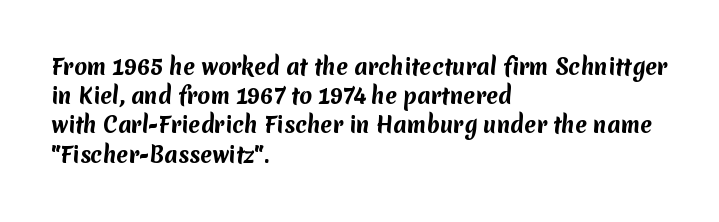
The image shows 21 px bold type; set left-aligned, normal line spacing (1.39x), normal letter spacing, not underlined.
